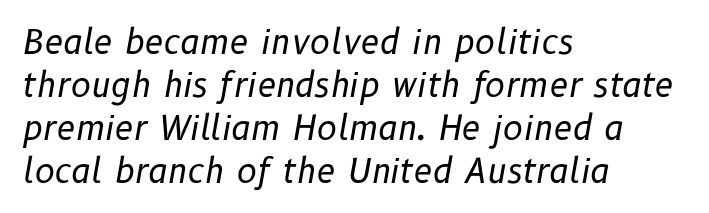
Q: Is the text bold? A: No.
Q: Is the text italic (slanted)? A: Yes, it leans right by about 10 degrees.
Q: Is the text underlined? A: No.
Q: How is the paragraph aligned? A: Left-aligned.
Q: Is the spacing between letters normal or unusually wide? A: Normal.
Q: Is the spacing between lines tight, normal or loose? A: Normal.
Q: Width (condensed, normal, or wide)? A: Normal.
Q: Stroke contrast? A: Low.
Q: x-height? A: Medium.
Q: Monospaced? A: No.
